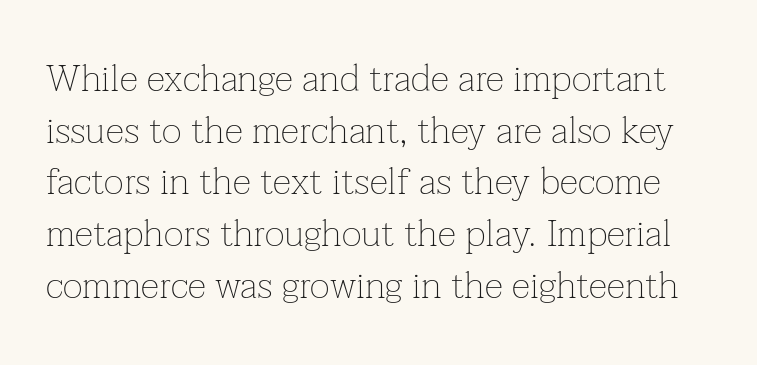
{"serif": "yes", "italic": "no", "bold": "no", "weight": "thin", "width": "normal", "stroke_contrast": "low", "x_height": "medium", "monospaced": "no", "underline": "no", "line_spacing": "normal", "line_spacing_ratio": 1.36, "letter_spacing": "normal", "letter_spacing_em": 0.0, "glyph_px": 38}
